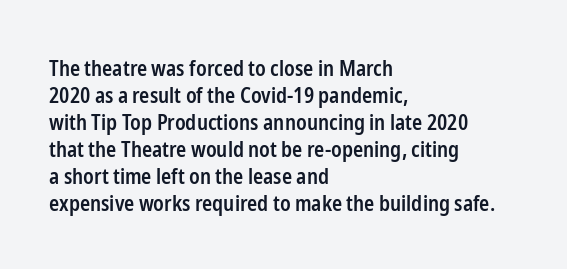
The image shows 21 px text type, upright; set left-aligned, normal line spacing (1.29x), normal letter spacing, not underlined.
